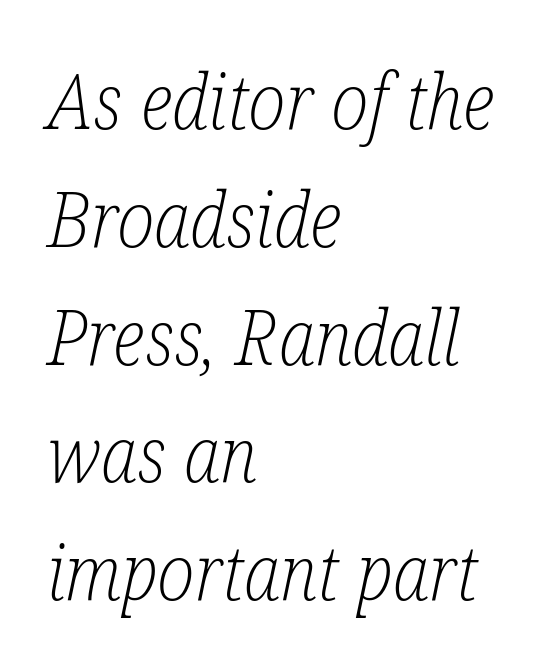
Q: Is the text bold? A: No.
Q: Is the text italic (slanted)? A: Yes, it leans right by about 12 degrees.
Q: Is the typeface a serif or a sans-serif typeface? A: Serif.
Q: Is the text underlined? A: No.
Q: How is the paragraph aligned? A: Left-aligned.
Q: Is the spacing between letters normal or unusually wide? A: Normal.
Q: Is the spacing between lines tight, normal or loose? A: Normal.
Q: Width (condensed, normal, or wide)? A: Condensed.
Q: Stroke contrast? A: Low.
Q: x-height? A: Medium.
Q: Monospaced? A: No.
